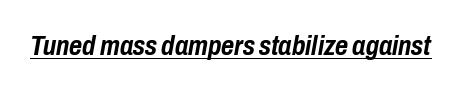
The image shows 28 px semibold, condensed type, italic (leaning right); set normal letter spacing, underlined; low stroke contrast and a medium x-height.
